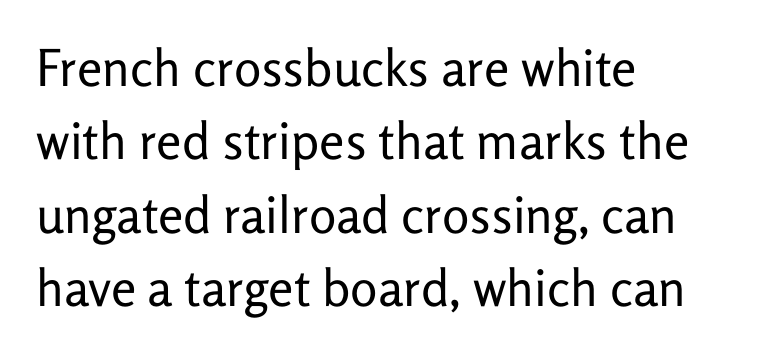
Do the characters align in a grid? No, the font is proportional. No extra tracking has been applied to these lines. No feet cap the strokes, marking this as sans-serif type. Vertical stems look standard width or narrower in stroke.
